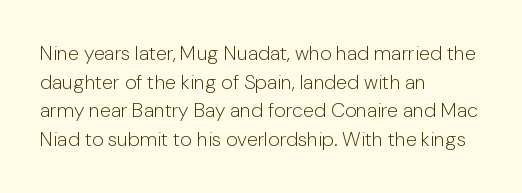
{"italic": "no", "bold": "no", "underline": "no", "align": "left", "line_spacing": "normal", "line_spacing_ratio": 1.43, "letter_spacing": "normal", "letter_spacing_em": 0.0, "glyph_px": 20}
